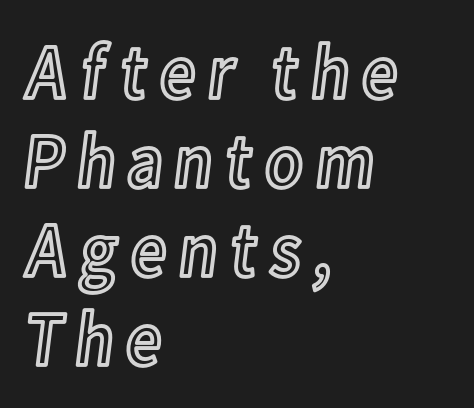
Q: Is the text italic (slanted)? A: Yes.
Q: Is the text underlined? A: No.
Q: How is the paragraph aligned? A: Left-aligned.
Q: Is the spacing between lines tight, normal or loose? A: Tight.
Q: Width (condensed, normal, or wide)? A: Condensed.
Q: x-height? A: Medium.
Q: Monospaced? A: No.
